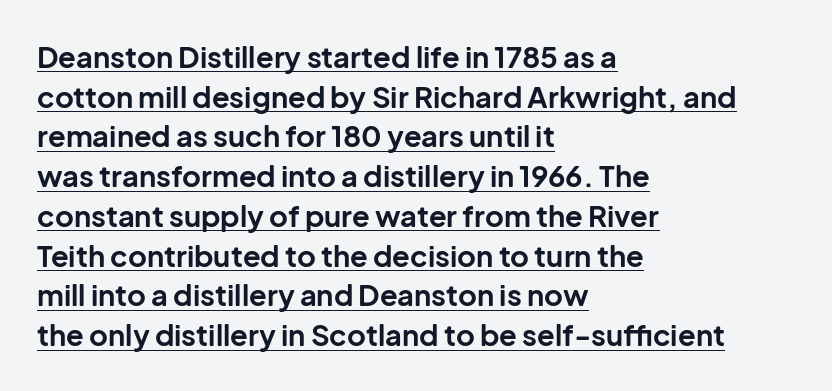
Tracking here is standard; glyphs follow each other at the usual distance. The letters advance in unequal steps, a hallmark of proportional type. Plenty of ink on the page — the face is bold. Upright lettering throughout. A continuous stroke trails under the words, as in a hyperlink. Notice how the passage keeps a crisp vertical edge on the left only.
